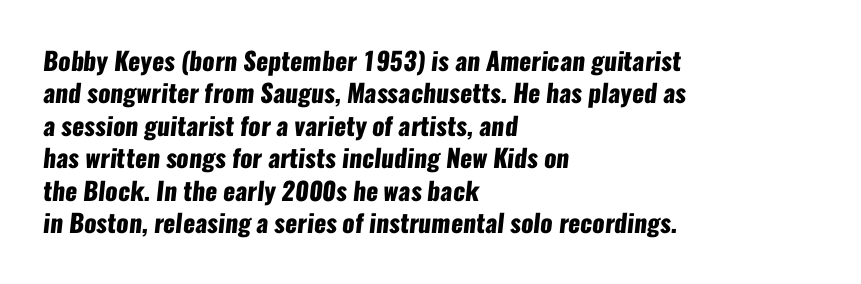
The image shows 25 px bold type; set left-aligned, normal line spacing (1.3x), normal letter spacing, not underlined.
